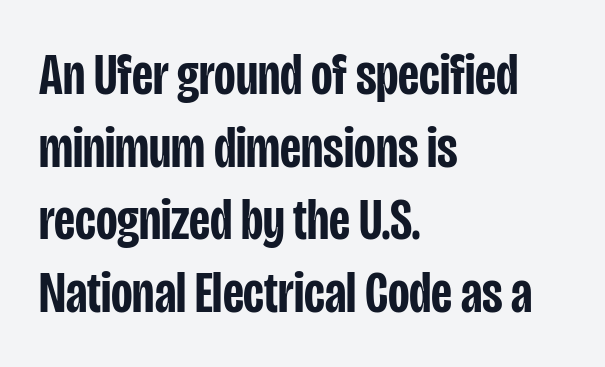
The designer went with a sans here, leaving each stem footless. The glyphs have the mass of a demibold cut, below bold. Line starts are locked; line ends wander. The type is set solid horizontally, with unmodified tracking.
